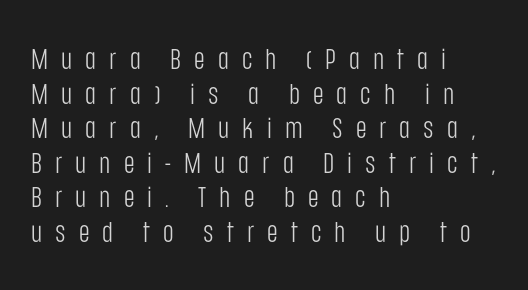
The image shows 29 px light, condensed sans-serif type, upright; set left-aligned, line spacing 1.19x, unusually wide letter spacing (+0.45 em), not underlined; low stroke contrast and a large x-height.
